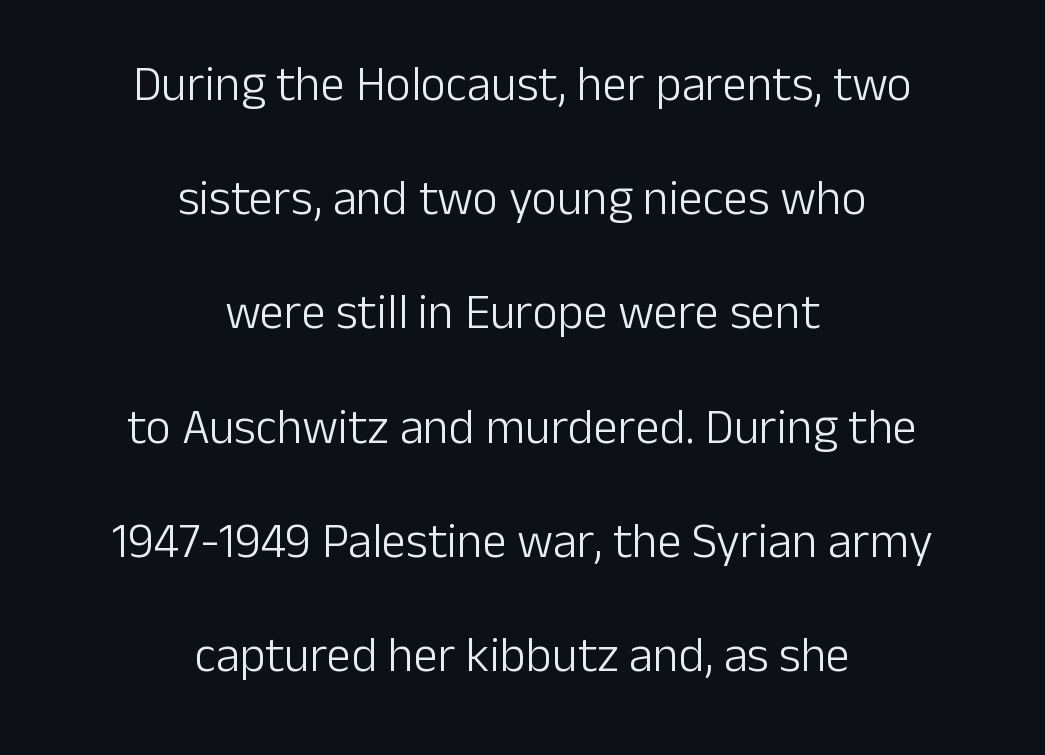
The image shows 49 px light sans-serif type, upright; set centered, loose line spacing (2.33x), normal letter spacing, not underlined; low stroke contrast and a medium x-height.
